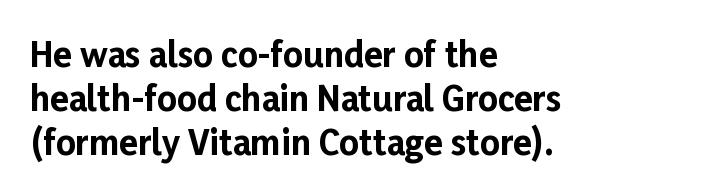
Q: Is the text bold? A: Yes.
Q: Is the text italic (slanted)? A: No, it is upright.
Q: Is the typeface a serif or a sans-serif typeface? A: Sans-serif.
Q: Is the text underlined? A: No.
Q: How is the paragraph aligned? A: Left-aligned.
Q: Is the spacing between letters normal or unusually wide? A: Normal.
Q: Is the spacing between lines tight, normal or loose? A: Normal.
Q: Width (condensed, normal, or wide)? A: Normal.
Q: Stroke contrast? A: Low.
Q: x-height? A: Medium.
Q: Monospaced? A: No.
